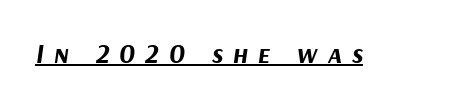
Strong, thick strokes mark this as bold type. The axis of the letterforms is tilted away from vertical. Short note: letters widely spaced. The passage shown is typed in a proportional face where columns would drift.
